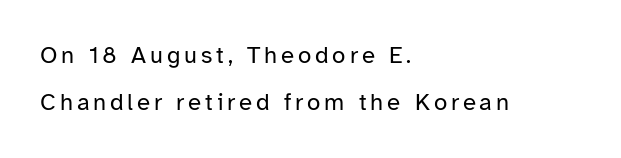
The image shows 24 px text type, upright; set left-aligned, loose line spacing (1.97x), not underlined.
